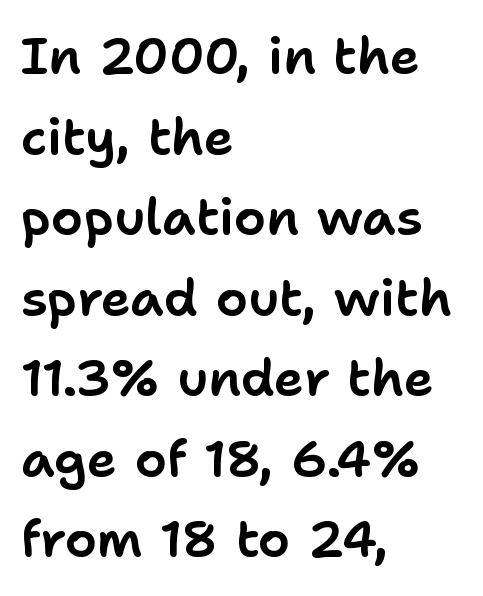
The image shows 51 px sans-serif type, upright; set left-aligned, normal line spacing (1.58x), normal letter spacing, not underlined; low stroke contrast and a medium x-height.
